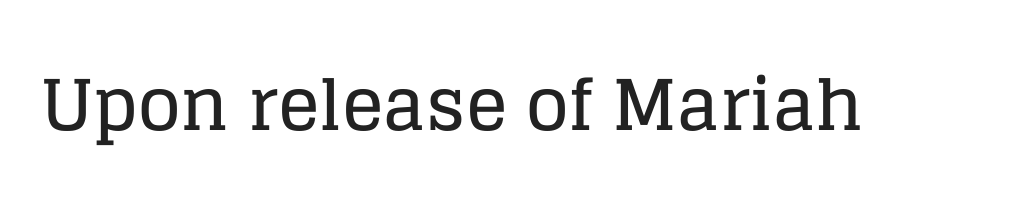
{"serif": "yes", "italic": "no", "width": "normal", "stroke_contrast": "low", "x_height": "large", "monospaced": "no", "underline": "no", "letter_spacing": "normal", "letter_spacing_em": 0.0, "glyph_px": 70}
